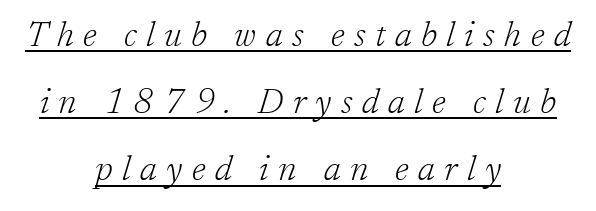
Q: Is the text bold? A: No.
Q: Is the text italic (slanted)? A: Yes, it leans right by about 17 degrees.
Q: Is the typeface a serif or a sans-serif typeface? A: Serif.
Q: Is the text underlined? A: Yes.
Q: How is the paragraph aligned? A: Centered.
Q: Is the spacing between letters normal or unusually wide? A: Unusually wide.
Q: Is the spacing between lines tight, normal or loose? A: Loose.
Q: Width (condensed, normal, or wide)? A: Normal.
Q: Stroke contrast? A: Low.
Q: x-height? A: Medium.
Q: Monospaced? A: No.
